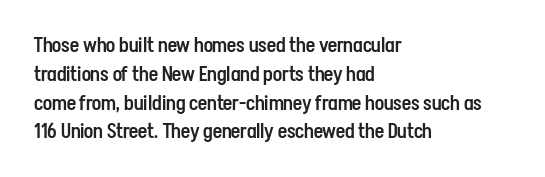
Q: Is the text bold? A: Semi-bold.
Q: Is the text italic (slanted)? A: No, it is upright.
Q: Is the text underlined? A: No.
Q: How is the paragraph aligned? A: Left-aligned.
Q: Is the spacing between letters normal or unusually wide? A: Normal.
Q: Is the spacing between lines tight, normal or loose? A: Normal.
